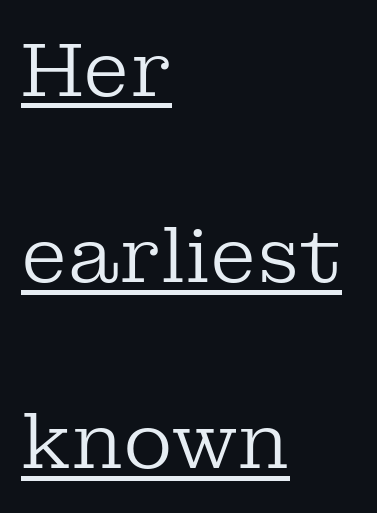
{"serif": "yes", "italic": "no", "bold": "no", "weight": "regular", "width": "normal", "stroke_contrast": "low", "x_height": "medium", "monospaced": "no", "underline": "yes", "align": "left", "line_spacing": "loose", "line_spacing_ratio": 2.45, "letter_spacing": "normal", "letter_spacing_em": 0.0, "glyph_px": 76}
